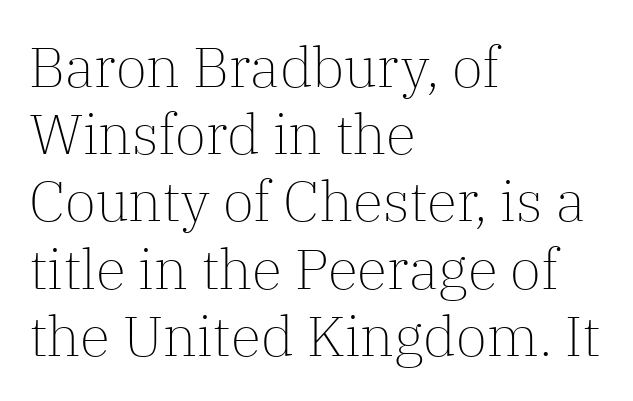
Q: Is the text bold? A: No.
Q: Is the text italic (slanted)? A: No, it is upright.
Q: Is the typeface a serif or a sans-serif typeface? A: Serif.
Q: Is the text underlined? A: No.
Q: How is the paragraph aligned? A: Left-aligned.
Q: Is the spacing between letters normal or unusually wide? A: Normal.
Q: Width (condensed, normal, or wide)? A: Normal.
Q: Stroke contrast? A: Low.
Q: x-height? A: Medium.
Q: Monospaced? A: No.
